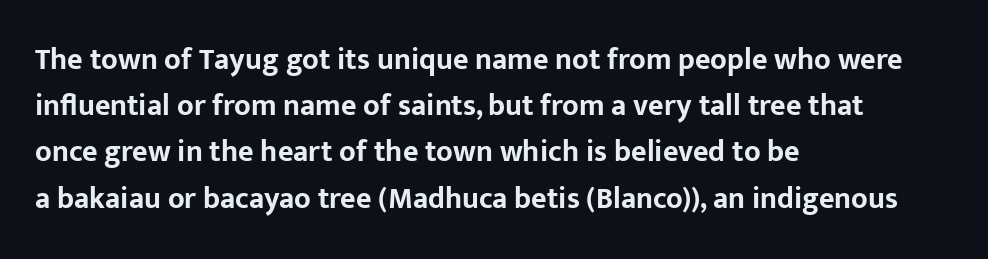
{"serif": "no", "italic": "no", "bold": "yes", "weight": "bold", "width": "normal", "stroke_contrast": "low", "x_height": "medium", "monospaced": "no", "underline": "no", "align": "left", "line_spacing": "normal", "line_spacing_ratio": 1.54, "letter_spacing": "normal", "letter_spacing_em": 0.0, "glyph_px": 30}
